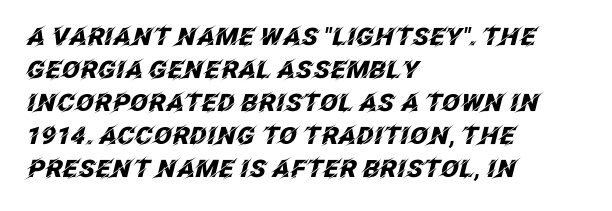
Q: Is the text bold? A: Yes.
Q: Is the text italic (slanted)? A: Yes, it leans right by about 12 degrees.
Q: Is the text underlined? A: No.
Q: How is the paragraph aligned? A: Left-aligned.
Q: Is the spacing between letters normal or unusually wide? A: Normal.
Q: Is the spacing between lines tight, normal or loose? A: Normal.
